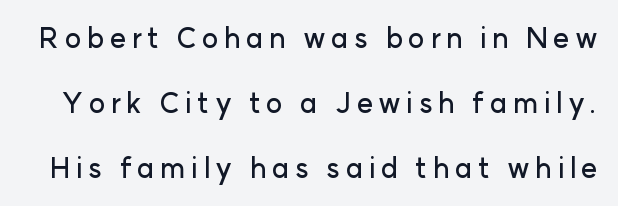
Summary of vertical rhythm: relaxed, with wide interline spacing. The characters display no serif detailing; their extremities are plain. Each letter keeps its own natural width here, so spacing adapts to shape. The words here are not underlined. Upright lettering throughout.
